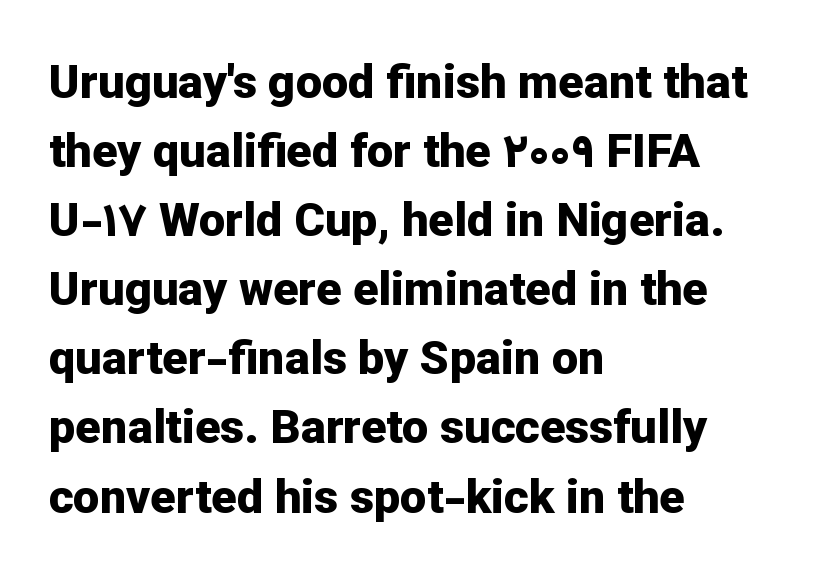
This rendering features lettering with no underline. The letters stand upright; this is a roman face. Honestly, the row spacing looks completely unremarkable. A classic flush-left, rag-right setting is used for this passage. Note: no serifs on the glyphs.
